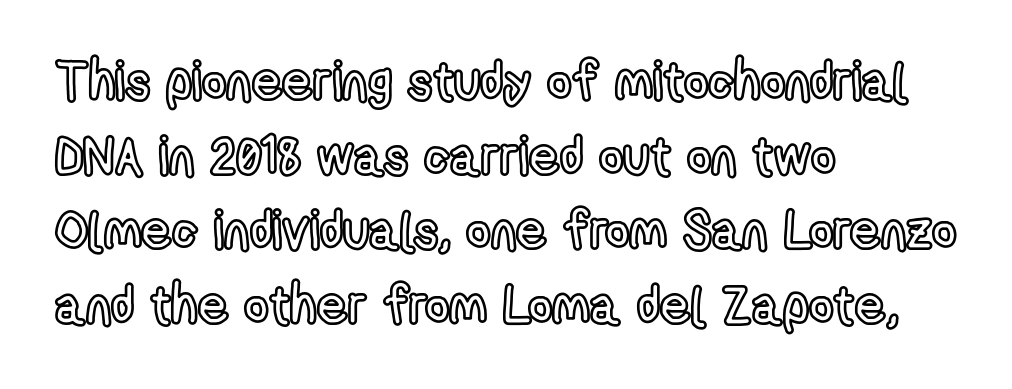
Q: Is the text italic (slanted)? A: No, it is upright.
Q: Is the text underlined? A: No.
Q: How is the paragraph aligned? A: Left-aligned.
Q: Is the spacing between letters normal or unusually wide? A: Normal.
Q: Is the spacing between lines tight, normal or loose? A: Normal.
Q: Width (condensed, normal, or wide)? A: Condensed.
Q: x-height? A: Medium.
Q: Monospaced? A: No.
